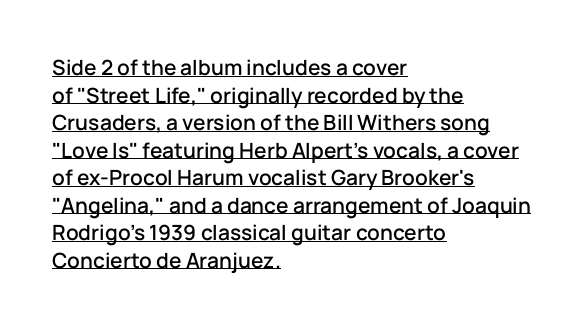
Descenders here cross a horizontal rule under the line. Is there any slant? The stems are plumb. The space between consecutive lines is moderate. Alignment: flush left. A typesetter would call this zero additional tracking.
